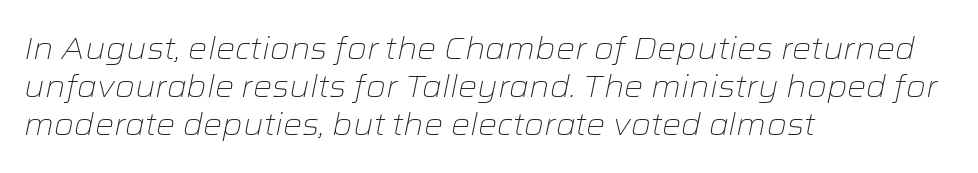
The image shows 30 px light, wide type, italic (leaning right); set left-aligned, normal line spacing (1.26x), normal letter spacing, not underlined; low stroke contrast and a medium x-height.
